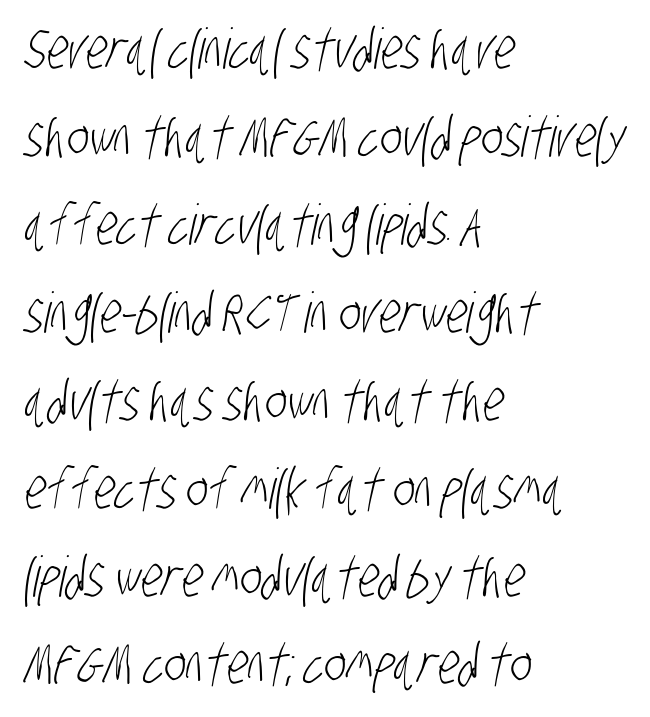
The image shows 56 px light, condensed sans-serif type; set left-aligned, normal line spacing (1.57x), normal letter spacing, not underlined; low stroke contrast and a large x-height.
